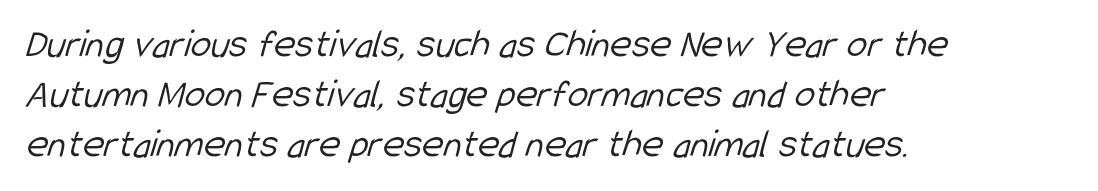
Q: Is the text bold? A: No.
Q: Is the typeface a serif or a sans-serif typeface? A: Sans-serif.
Q: Is the text underlined? A: No.
Q: How is the paragraph aligned? A: Left-aligned.
Q: Is the spacing between letters normal or unusually wide? A: Normal.
Q: Width (condensed, normal, or wide)? A: Condensed.
Q: Stroke contrast? A: Low.
Q: x-height? A: Medium.
Q: Monospaced? A: No.
